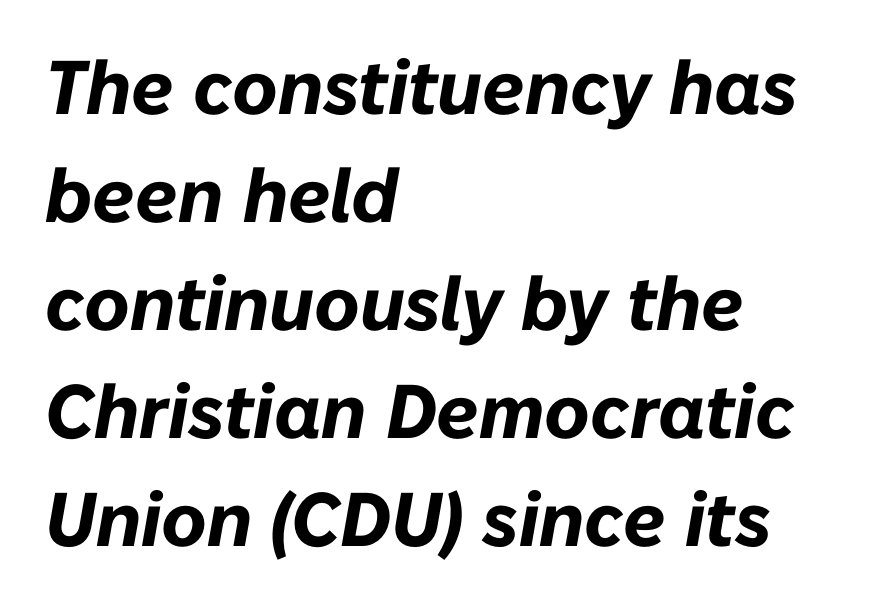
A dark, heavy texture on the line: the type is bold. Check under the words: just untouched page. How are the letters spaced? Ordinarily, with no added tracking. Line spacing here is normal. This rendering uses left alignment, leaving the right contour irregular. Every character sits at an angle, as italics do.
